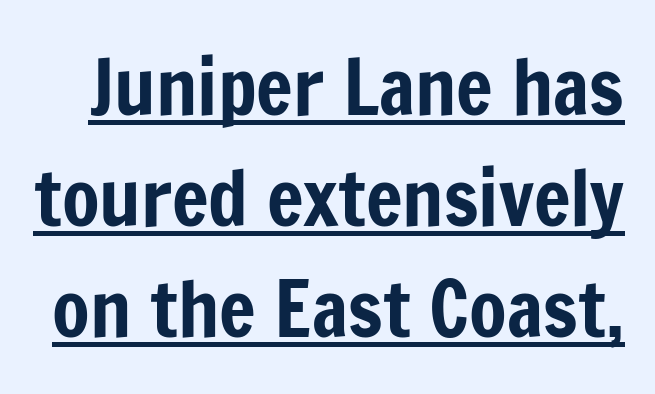
These lines are rendered in a variable-pitch font. How would I describe the line gaps? Plain and ordinary. No extra tracking has been applied to these lines. Nothing sits at the stroke ends, so this counts as sans-serif.
